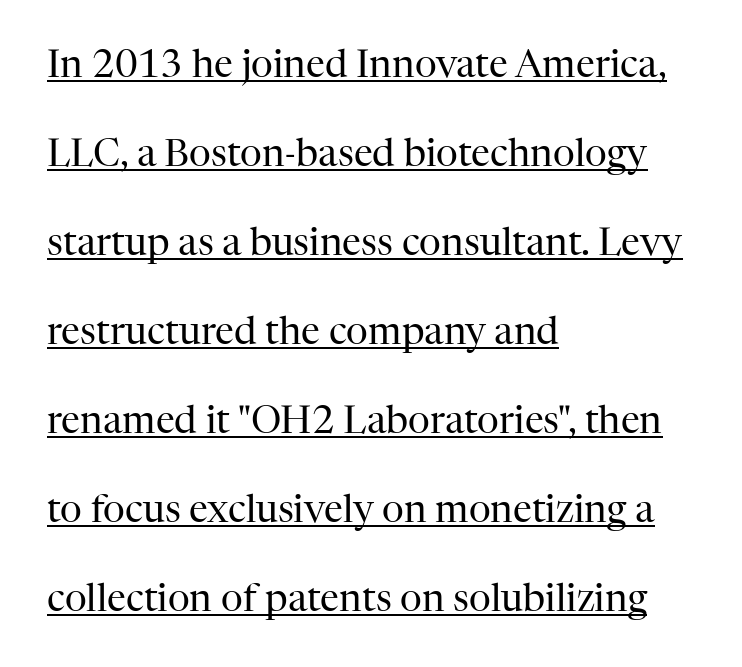
{"serif": "yes", "italic": "no", "bold": "no", "weight": "regular", "width": "normal", "stroke_contrast": "high", "x_height": "medium", "monospaced": "no", "underline": "yes", "align": "left", "line_spacing": "loose", "line_spacing_ratio": 2.34, "letter_spacing": "normal", "letter_spacing_em": 0.0, "glyph_px": 38}
